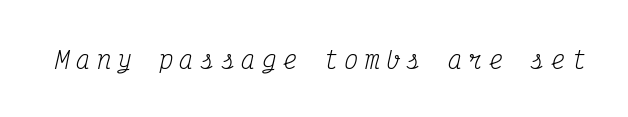
The image shows 24 px text type, italic (leaning right); set unusually wide letter spacing (+0.26 em), not underlined.
